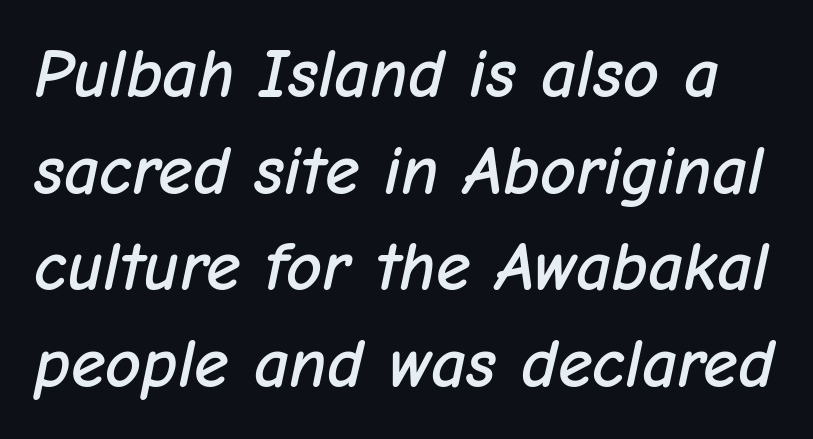
The rendering keeps characters at their native spacing. Clear beneath every line of the passage. Think of a printed novel: that variable character pitch is what you see here. The space between consecutive lines is moderate.
